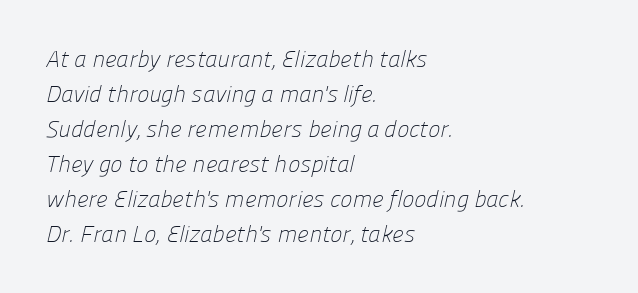
Q: Is the text bold? A: No.
Q: Is the text underlined? A: No.
Q: How is the paragraph aligned? A: Left-aligned.
Q: Is the spacing between letters normal or unusually wide? A: Normal.
Q: Is the spacing between lines tight, normal or loose? A: Normal.
